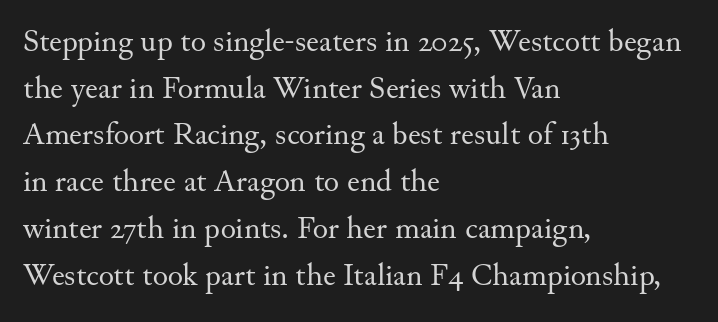
{"serif": "yes", "italic": "no", "bold": "no", "weight": "regular", "width": "normal", "stroke_contrast": "medium", "x_height": "small", "monospaced": "no", "underline": "no", "align": "left", "line_spacing": "normal", "line_spacing_ratio": 1.46, "letter_spacing": "normal", "letter_spacing_em": 0.0, "glyph_px": 32}
